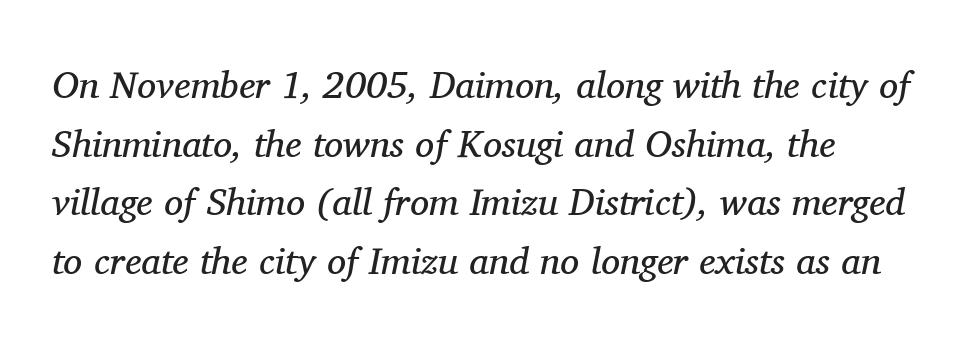
The letterforms sit at book weight or below. Evenly set lines give the paragraph a standard silhouette. Tracking value appears to be zero — textbook default spacing. The face used here is seriffed, in the tradition of book romans. The foot of each line stays bare and open. Spacing verdict: proportional, widths tailored to each character.
